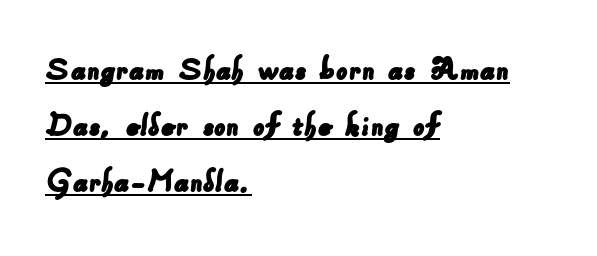
The image shows 36 px sans-serif type; set left-aligned, normal line spacing (1.55x), normal letter spacing, underlined; low stroke contrast and a small x-height.
